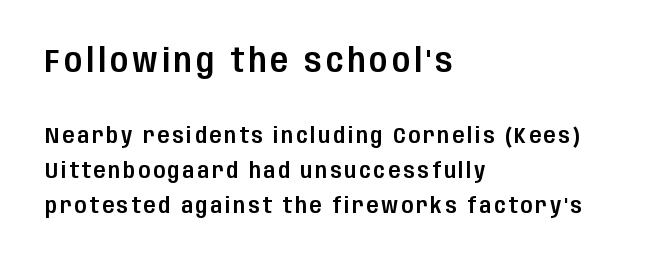
Descenders hang freely into open space. Each letter keeps its own natural width here, so spacing adapts to shape. Does the bottom block carry the larger type? No, the top block does. How would I describe the line gaps? Plain and ordinary.
